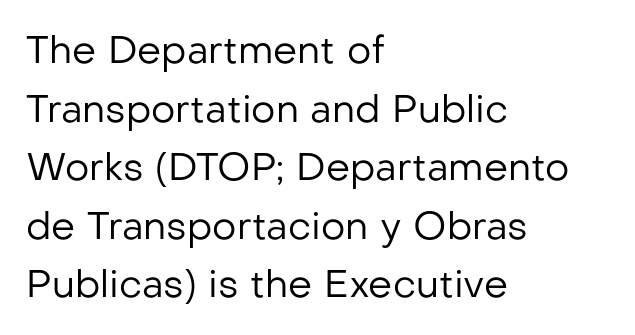
{"serif": "no", "italic": "no", "bold": "no", "weight": "regular", "width": "normal", "stroke_contrast": "low", "x_height": "medium", "monospaced": "no", "underline": "no", "align": "left", "line_spacing": "normal", "line_spacing_ratio": 1.54, "letter_spacing": "normal", "letter_spacing_em": 0.0, "glyph_px": 38}
